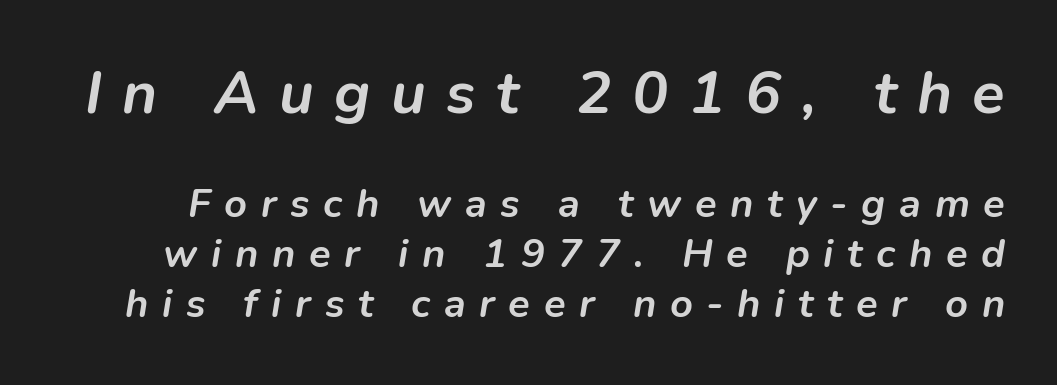
Q: Is the text bold? A: Yes.
Q: Is the text italic (slanted)? A: Yes, it leans right by about 9 degrees.
Q: Is the text underlined? A: No.
Q: Is the spacing between letters normal or unusually wide? A: Unusually wide.
Q: Is the spacing between lines tight, normal or loose? A: Normal.
Q: Which block of text is set in a larger size, the first (top) or the second (bottom)? A: The first (top) one.
Q: Width (condensed, normal, or wide)? A: Normal.
Q: Stroke contrast? A: Low.
Q: x-height? A: Medium.
Q: Monospaced? A: No.
